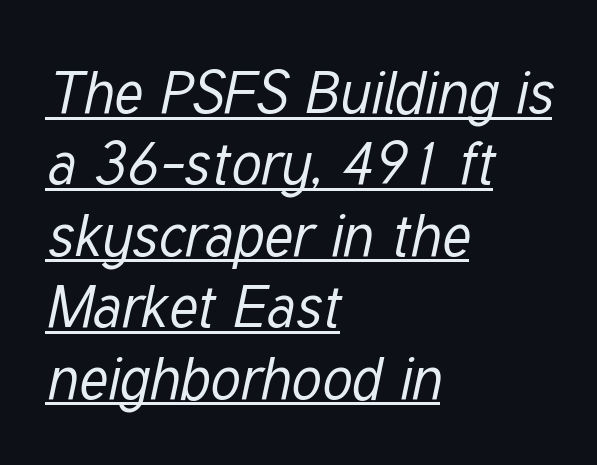
The image shows 59 px regular-weight, condensed type, italic (leaning right); set left-aligned, line spacing 1.21x, normal letter spacing, underlined; low stroke contrast and a medium x-height.
